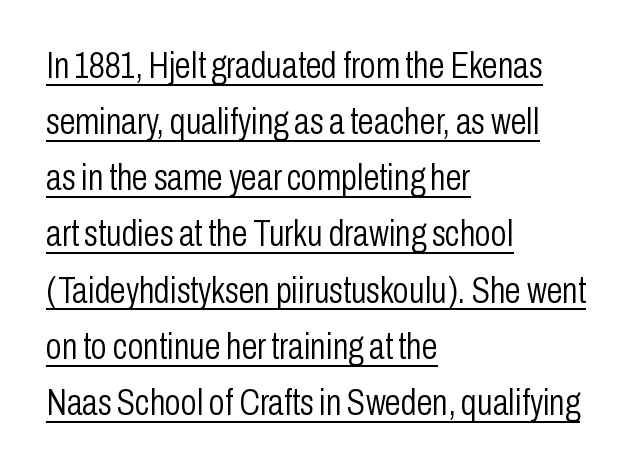
The image shows 36 px light, condensed sans-serif type, upright; set left-aligned, normal line spacing (1.56x), normal letter spacing, underlined; low stroke contrast and a medium x-height.
